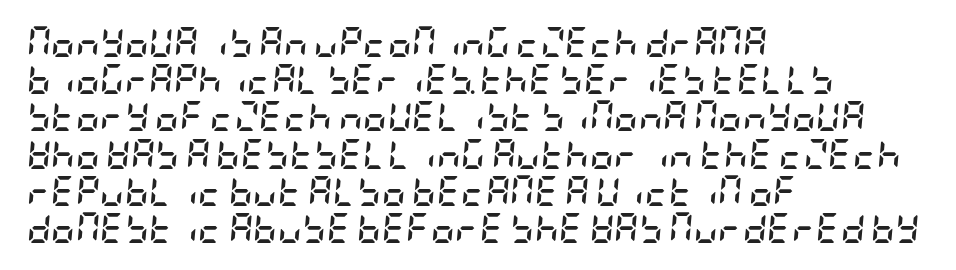
{"italic": "yes", "lean": "right", "slant_degrees": 5, "bold": "yes", "weight": "semibold", "width": "condensed", "stroke_contrast": "low", "x_height": "large", "underline": "no", "align": "left", "line_spacing_ratio": 1.24, "letter_spacing": "normal", "letter_spacing_em": 0.0, "glyph_px": 30}
